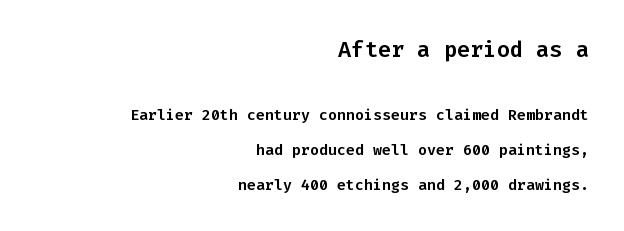
The image shows 22 px text type, upright; set right-aligned, loose line spacing (2.36x), normal letter spacing, not underlined; the first (top) block is 1.47x larger.
